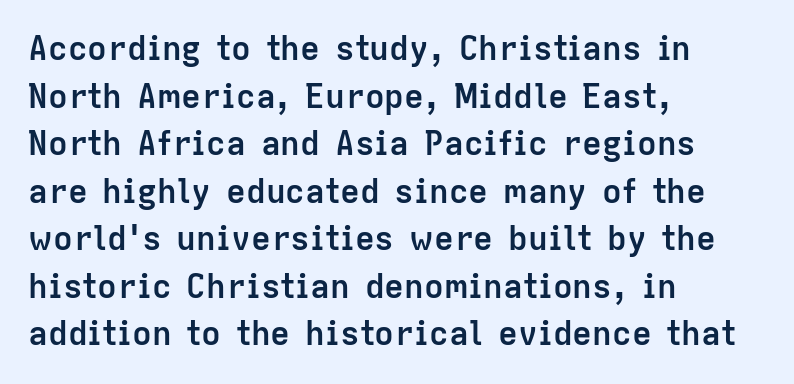
{"serif": "no", "italic": "no", "bold": "yes", "weight": "semibold", "width": "normal", "stroke_contrast": "low", "x_height": "medium", "monospaced": "no", "underline": "no", "align": "left", "line_spacing": "normal", "line_spacing_ratio": 1.44, "letter_spacing": "normal", "letter_spacing_em": 0.0, "glyph_px": 33}
